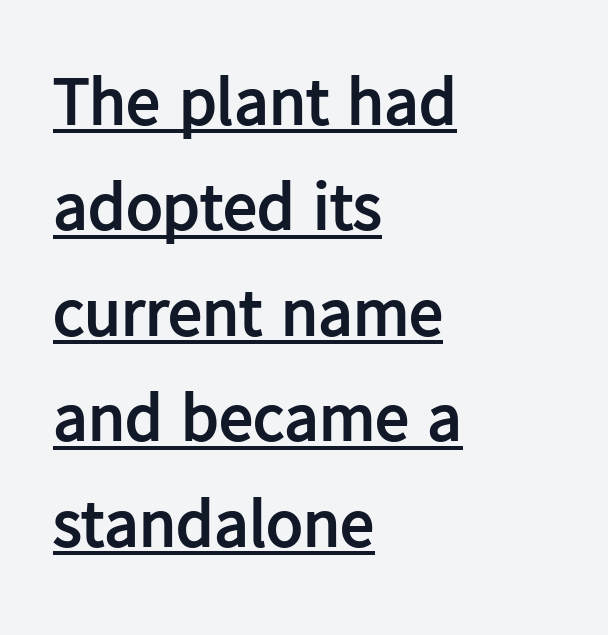
Proportional: the letters do not fall into vertical columns. Evenly set lines give the paragraph a standard silhouette. A typesetter would mark this as roman, not italic. These characters rest on top of a visible drawn line.
